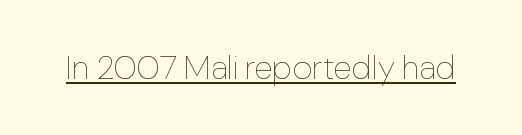
{"italic": "no", "bold": "no", "weight": "thin", "width": "normal", "stroke_contrast": "low", "x_height": "medium", "monospaced": "no", "underline": "yes", "letter_spacing": "normal", "letter_spacing_em": 0.0, "glyph_px": 34}
